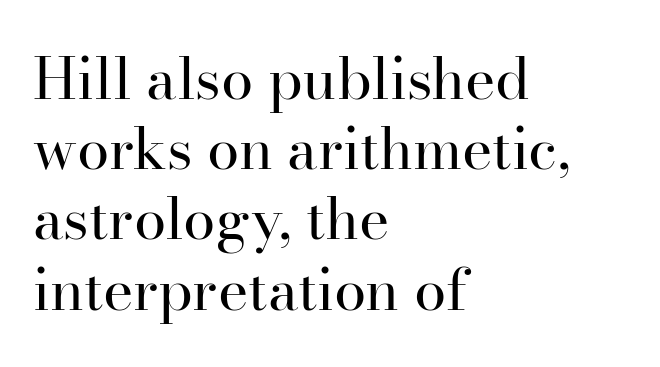
The image shows 58 px regular-weight serif type, upright; set left-aligned, line spacing 1.21x, normal letter spacing, not underlined; high stroke contrast and a small x-height.
